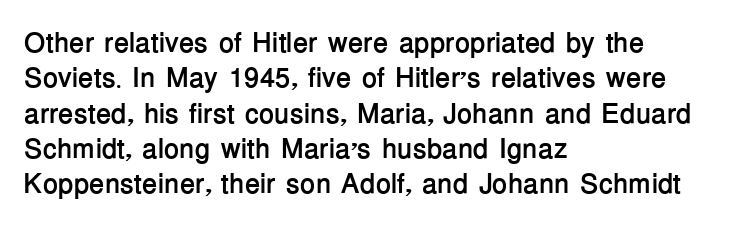
{"serif": "no", "italic": "no", "bold": "yes", "weight": "semibold", "width": "normal", "stroke_contrast": "low", "x_height": "medium", "monospaced": "no", "underline": "no", "align": "left", "line_spacing": "normal", "line_spacing_ratio": 1.26, "letter_spacing": "normal", "letter_spacing_em": 0.0, "glyph_px": 28}
